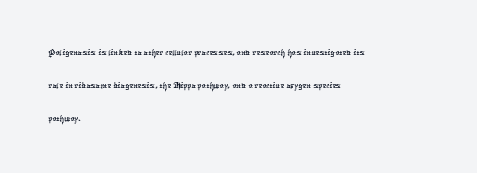
Characters follow at the spacing the type designer built in. Is the block centered? No — it sits flush against the left margin. No word sits above an underline. A typesetter would call this leading conventional body-copy spacing.
